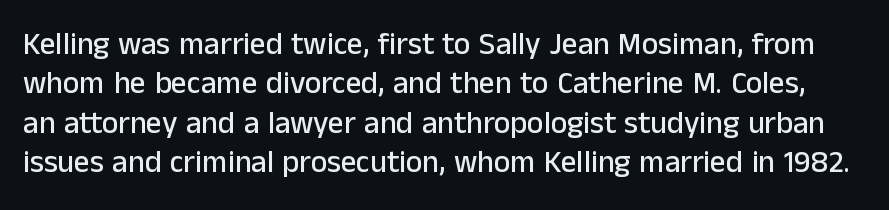
Q: Is the text italic (slanted)? A: No, it is upright.
Q: Is the typeface a serif or a sans-serif typeface? A: Sans-serif.
Q: Is the text underlined? A: No.
Q: Is the spacing between letters normal or unusually wide? A: Normal.
Q: Is the spacing between lines tight, normal or loose? A: Normal.
Q: Width (condensed, normal, or wide)? A: Normal.
Q: Stroke contrast? A: Low.
Q: x-height? A: Medium.
Q: Monospaced? A: No.
